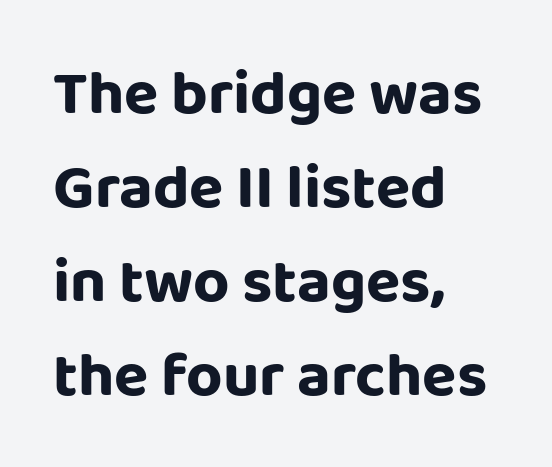
To sum up the face: it is a sans, with no serifs. Students, observe: this is what conventionally led text looks like. These lines are rendered in a variable-pitch font. In terms of letterspacing, this is plain default setting. No italicization has been applied; the sample stays upright.
